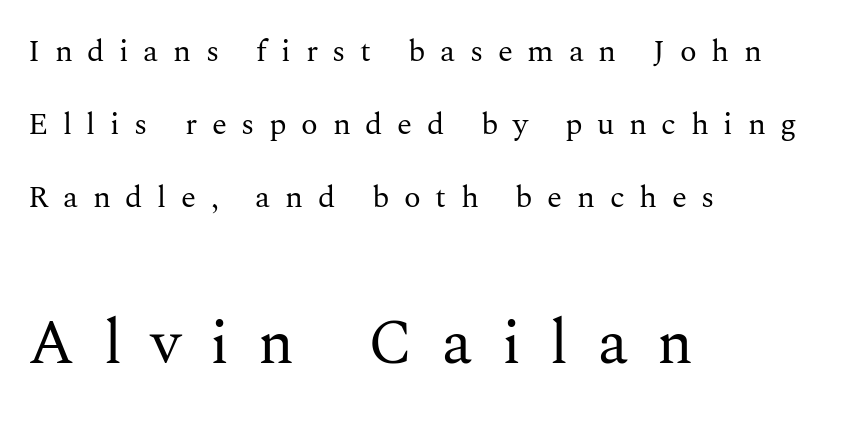
Ink coverage per letter is moderate at most. The space directly below the letters is spotless. No italicization has been applied; the sample stays upright. Short note: letters widely spaced.
